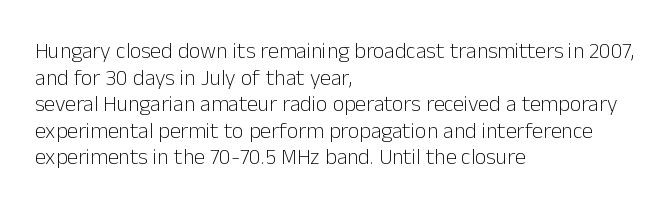
Q: Is the text bold? A: No.
Q: Is the text italic (slanted)? A: No, it is upright.
Q: Is the text underlined? A: No.
Q: How is the paragraph aligned? A: Left-aligned.
Q: Is the spacing between letters normal or unusually wide? A: Normal.
